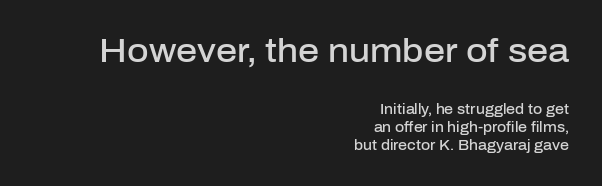
{"serif": "no", "italic": "no", "bold": "semi", "weight": "semibold", "width": "normal", "stroke_contrast": "low", "x_height": "medium", "monospaced": "no", "underline": "no", "align": "right", "line_spacing": "normal", "line_spacing_ratio": 1.27, "letter_spacing": "normal", "letter_spacing_em": 0.0, "larger_block": "first", "size_ratio": 2.36, "glyph_px": 33}
